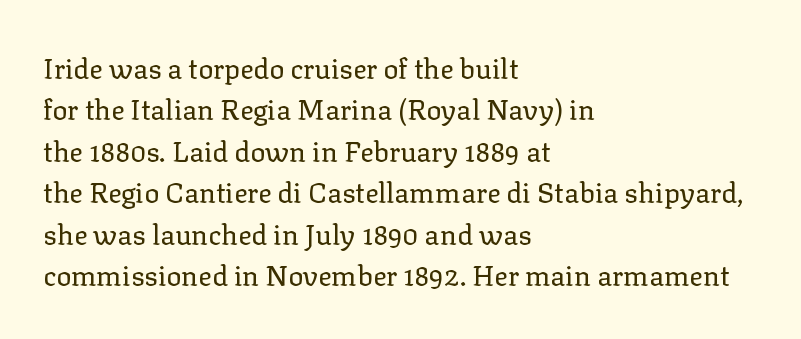
{"serif": "yes", "italic": "no", "bold": "no", "weight": "regular", "width": "normal", "stroke_contrast": "low", "x_height": "medium", "monospaced": "no", "underline": "no", "align": "left", "line_spacing": "normal", "line_spacing_ratio": 1.48, "letter_spacing": "normal", "letter_spacing_em": 0.0, "glyph_px": 28}
